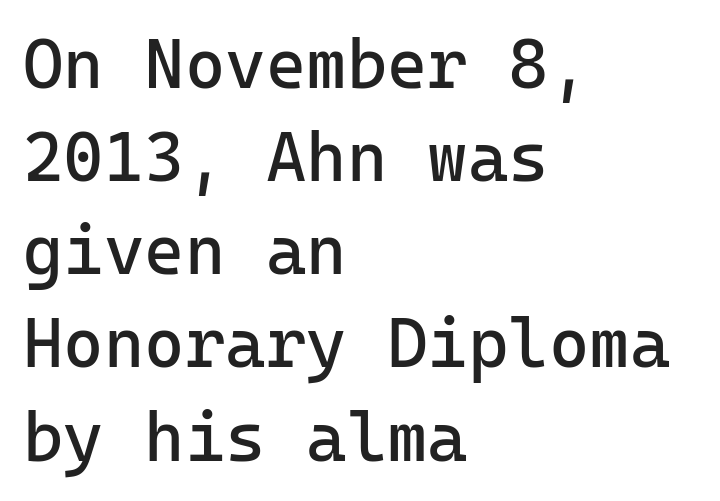
Notice how the passage keeps a crisp vertical edge on the left only. This sample uses a sans-serif face. These glyphs show unthickened strokes, regular width or finer. If you measured baseline to baseline, you'd find a middling distance. Standard letterfit; no display-style spreading of the glyphs.
